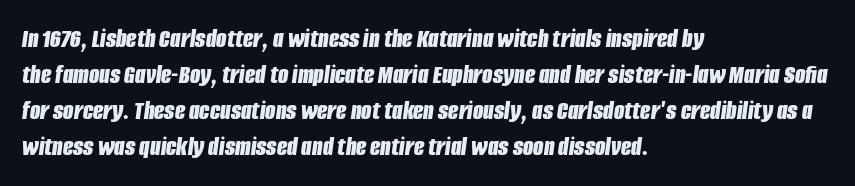
Q: Is the text bold? A: Yes.
Q: Is the text italic (slanted)? A: Yes, it leans right by about 8 degrees.
Q: Is the text underlined? A: No.
Q: How is the paragraph aligned? A: Left-aligned.
Q: Is the spacing between letters normal or unusually wide? A: Normal.
Q: Is the spacing between lines tight, normal or loose? A: Normal.
